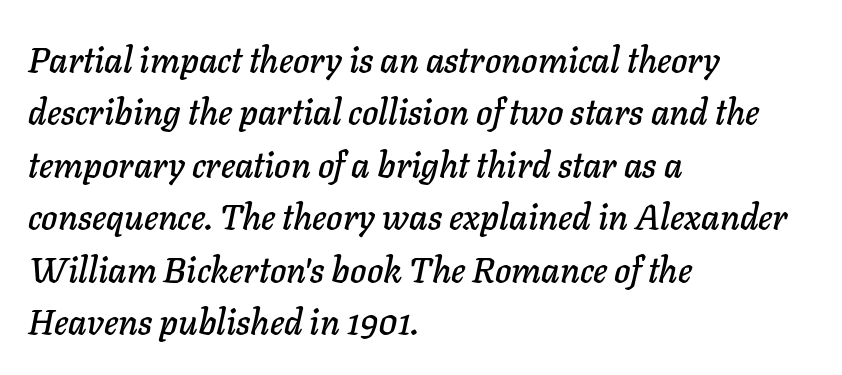
Q: Is the text italic (slanted)? A: Yes, it leans right by about 11 degrees.
Q: Is the text underlined? A: No.
Q: How is the paragraph aligned? A: Left-aligned.
Q: Is the spacing between letters normal or unusually wide? A: Normal.
Q: Is the spacing between lines tight, normal or loose? A: Normal.
Q: Width (condensed, normal, or wide)? A: Normal.
Q: Stroke contrast? A: Low.
Q: x-height? A: Medium.
Q: Monospaced? A: No.
